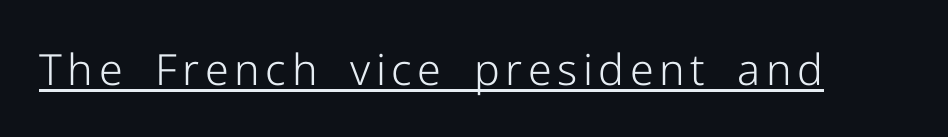
Like a heading marked for emphasis, these lines bear an underscore. The type family on display is of the sans-serif kind. A roman cut, with each character standing at attention. Stems here are at most as thick as an everyday book face. Think of a printed novel: that variable character pitch is what you see here.
